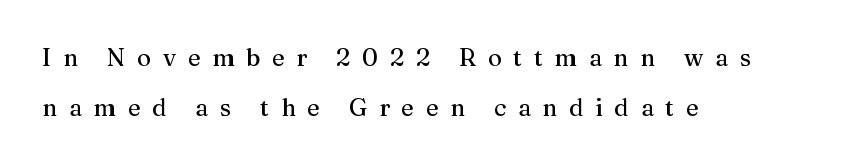
How would I describe the line gaps? Wide and relaxed. Is the letter spacing exaggerated? Yes — the characters are pushed far apart. Has an underline been added? It has not. Does the lettering tilt? It doesn't — this is upright.
